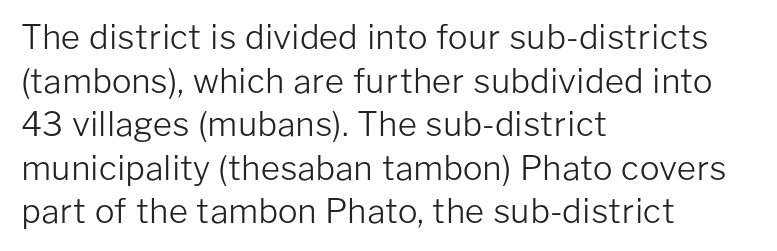
The image shows 33 px light sans-serif type, upright; set left-aligned, normal line spacing (1.32x), normal letter spacing, not underlined; low stroke contrast and a medium x-height.
